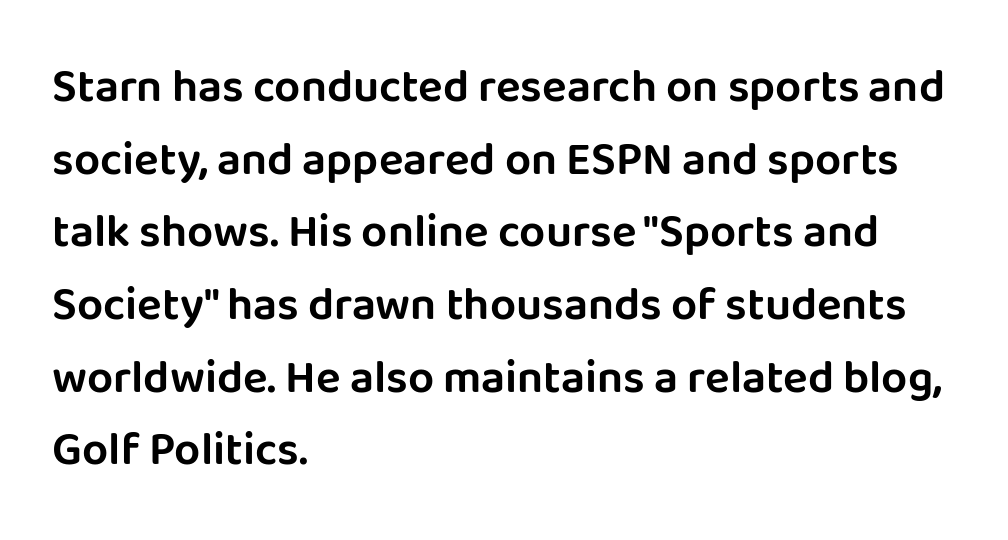
The image shows 46 px sans-serif type, upright; set left-aligned, normal line spacing (1.58x), normal letter spacing, not underlined; low stroke contrast and a large x-height.
